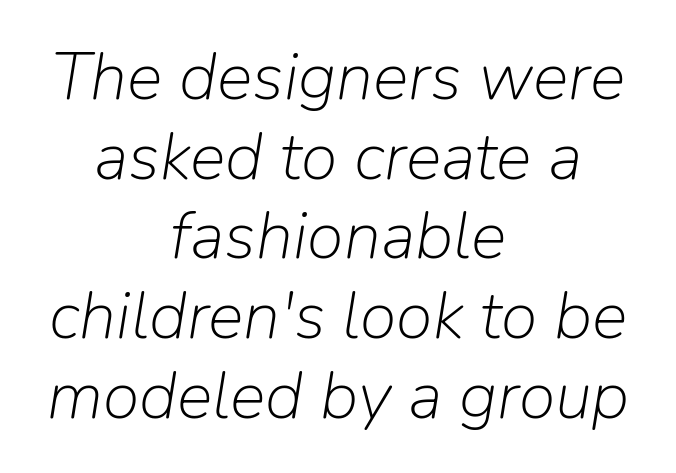
Q: Is the text bold? A: No.
Q: Is the text italic (slanted)? A: Yes, it leans right by about 9 degrees.
Q: Is the text underlined? A: No.
Q: How is the paragraph aligned? A: Centered.
Q: Is the spacing between letters normal or unusually wide? A: Normal.
Q: Width (condensed, normal, or wide)? A: Normal.
Q: Stroke contrast? A: Low.
Q: x-height? A: Medium.
Q: Monospaced? A: No.
